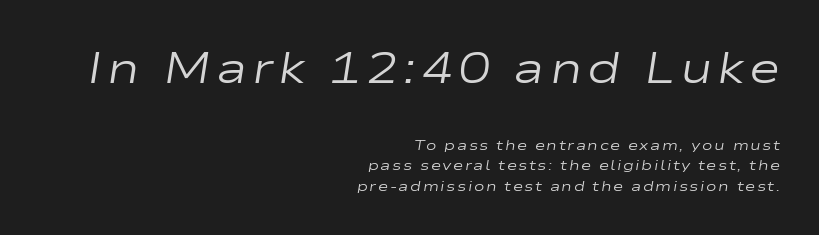
The image shows 43 px regular-weight, wide type, italic (leaning right); set right-aligned, normal line spacing (1.44x), not underlined; the first (top) block is 3.07x larger; low stroke contrast and a medium x-height.
